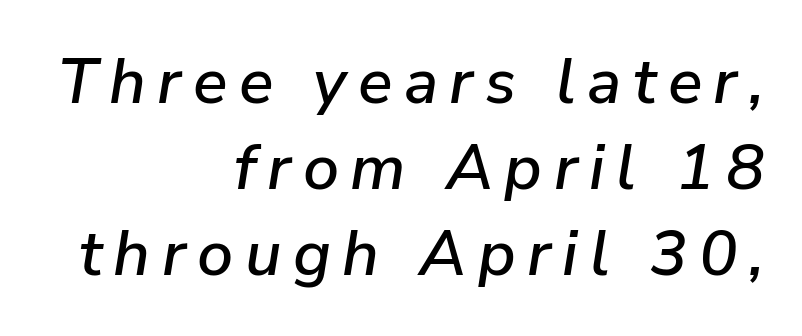
A flush-right, rag-left setting is used for this passage. The letters advance in unequal steps, a hallmark of proportional type. Observe the lean: these are italic letterforms. The foot of each line stays bare and open. Vertical spacing — default.
